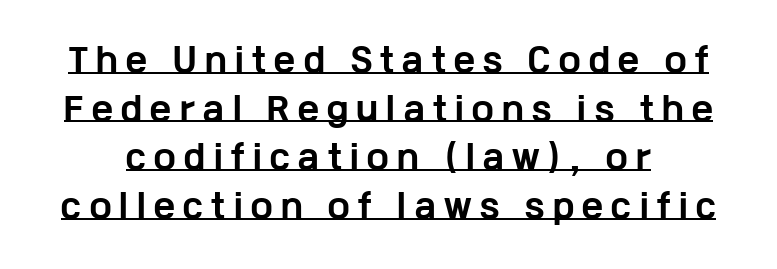
The image shows 32 px bold, wide sans-serif type, upright; set normal line spacing (1.52x), unusually wide letter spacing (+0.27 em), underlined; low stroke contrast and a medium x-height.
